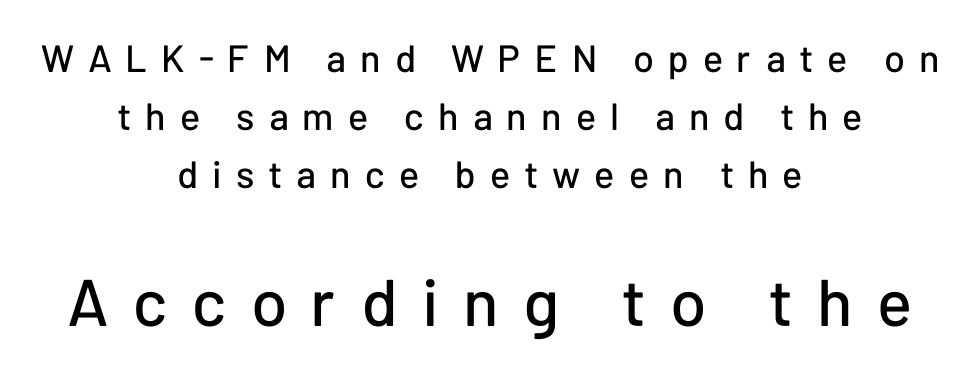
{"serif": "no", "italic": "no", "width": "normal", "stroke_contrast": "low", "x_height": "medium", "monospaced": "no", "underline": "no", "align": "center", "line_spacing": "normal", "line_spacing_ratio": 1.53, "letter_spacing": "wide", "letter_spacing_em": 0.37, "larger_block": "second", "size_ratio": 1.74, "glyph_px": 66}
